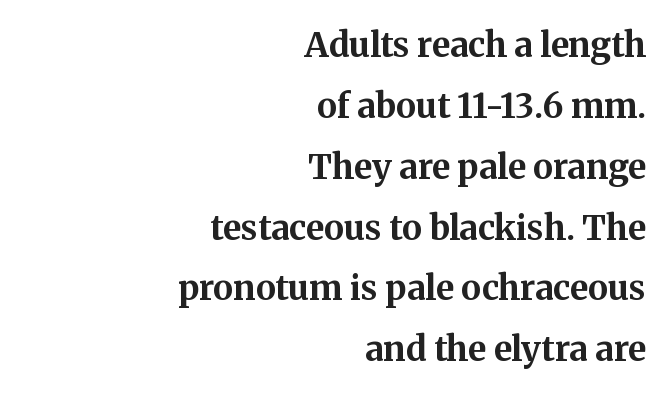
The face used here is rendered with its standard letterfit. Looks like regular typesetting: each glyph gets only the width it needs. Are there feet on the stems? There are — it's a serif. The zone under the glyphs is completely vacant. The rendering uses a bold face; every stroke is thick and dark. Style check: upright.
